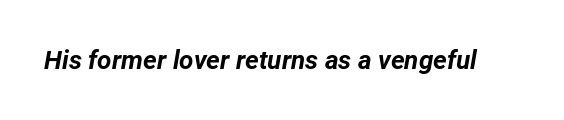
Q: Is the text bold? A: Yes.
Q: Is the text italic (slanted)? A: Yes, it leans right by about 12 degrees.
Q: Is the text underlined? A: No.
Q: Is the spacing between letters normal or unusually wide? A: Normal.
